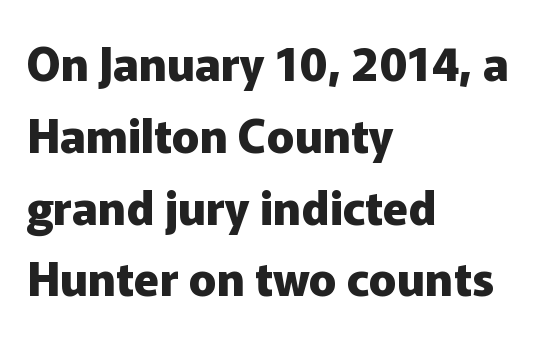
{"serif": "no", "italic": "no", "bold": "yes", "weight": "heavy", "width": "normal", "stroke_contrast": "low", "x_height": "medium", "monospaced": "no", "underline": "no", "align": "left", "line_spacing": "normal", "line_spacing_ratio": 1.56, "letter_spacing": "normal", "letter_spacing_em": 0.0, "glyph_px": 46}
